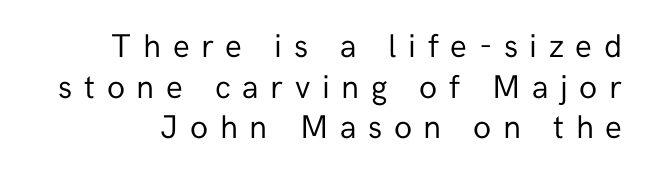
Q: Is the text bold? A: No.
Q: Is the text italic (slanted)? A: No, it is upright.
Q: Is the typeface a serif or a sans-serif typeface? A: Sans-serif.
Q: Is the text underlined? A: No.
Q: Is the spacing between letters normal or unusually wide? A: Unusually wide.
Q: Width (condensed, normal, or wide)? A: Normal.
Q: Stroke contrast? A: Low.
Q: x-height? A: Medium.
Q: Monospaced? A: No.
